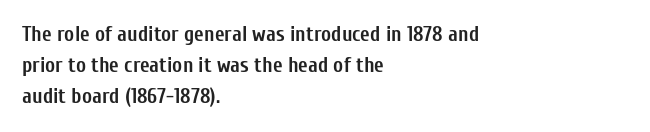
Q: Is the text bold? A: Yes.
Q: Is the text italic (slanted)? A: No, it is upright.
Q: Is the text underlined? A: No.
Q: How is the paragraph aligned? A: Left-aligned.
Q: Is the spacing between letters normal or unusually wide? A: Normal.
Q: Is the spacing between lines tight, normal or loose? A: Normal.
